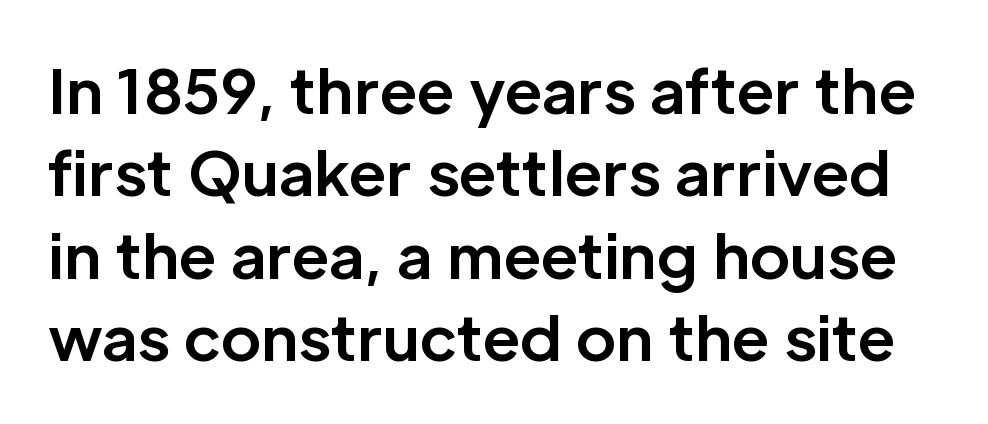
The image shows 61 px bold sans-serif type, upright; set normal line spacing (1.35x), normal letter spacing, not underlined; low stroke contrast and a medium x-height.
